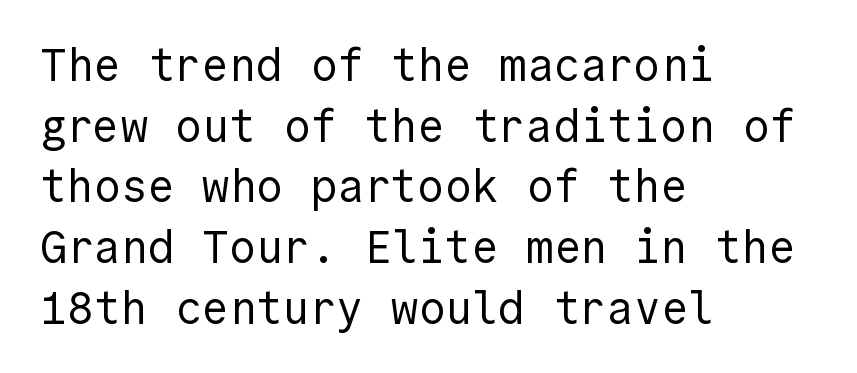
Q: Is the text bold? A: No.
Q: Is the text italic (slanted)? A: No, it is upright.
Q: Is the typeface a serif or a sans-serif typeface? A: Sans-serif.
Q: Is the text underlined? A: No.
Q: How is the paragraph aligned? A: Left-aligned.
Q: Is the spacing between letters normal or unusually wide? A: Normal.
Q: Is the spacing between lines tight, normal or loose? A: Normal.
Q: Width (condensed, normal, or wide)? A: Normal.
Q: x-height? A: Medium.
